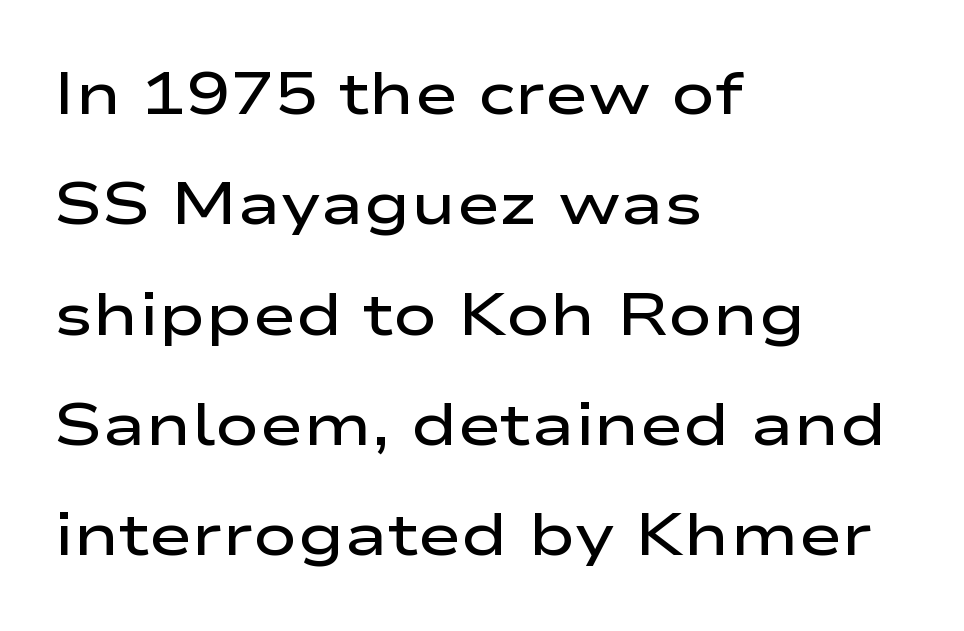
{"serif": "no", "italic": "no", "bold": "semi", "weight": "semibold", "width": "wide", "stroke_contrast": "low", "x_height": "medium", "monospaced": "no", "underline": "no", "align": "left", "line_spacing_ratio": 1.87, "letter_spacing": "normal", "letter_spacing_em": 0.0, "glyph_px": 59}
